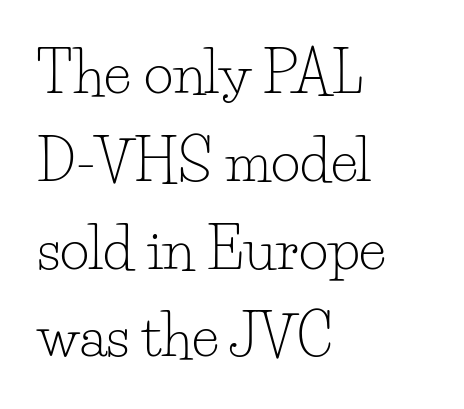
The image shows 57 px light serif type, upright; set left-aligned, normal line spacing (1.54x), normal letter spacing, not underlined; low stroke contrast and a small x-height.
